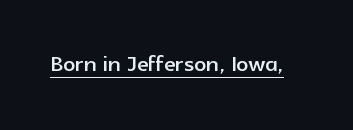
{"serif": "no", "italic": "no", "width": "normal", "x_height": "medium", "monospaced": "no", "underline": "yes", "letter_spacing": "normal", "letter_spacing_em": 0.0, "glyph_px": 30}
